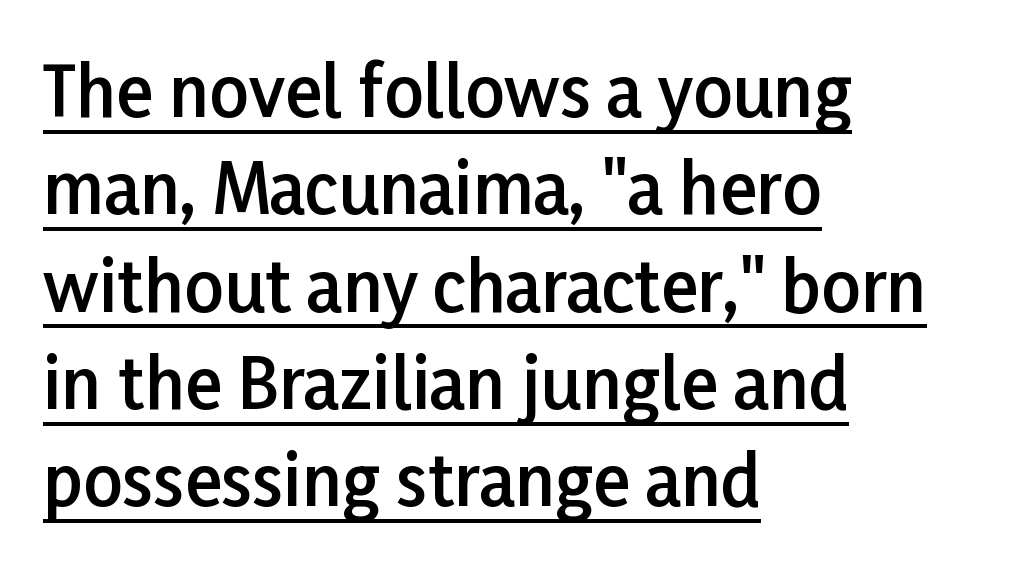
Q: Is the text bold? A: Semi-bold.
Q: Is the text italic (slanted)? A: No, it is upright.
Q: Is the typeface a serif or a sans-serif typeface? A: Sans-serif.
Q: Is the text underlined? A: Yes.
Q: How is the paragraph aligned? A: Left-aligned.
Q: Is the spacing between letters normal or unusually wide? A: Normal.
Q: Is the spacing between lines tight, normal or loose? A: Normal.
Q: Width (condensed, normal, or wide)? A: Normal.
Q: Stroke contrast? A: Low.
Q: x-height? A: Medium.
Q: Monospaced? A: No.
